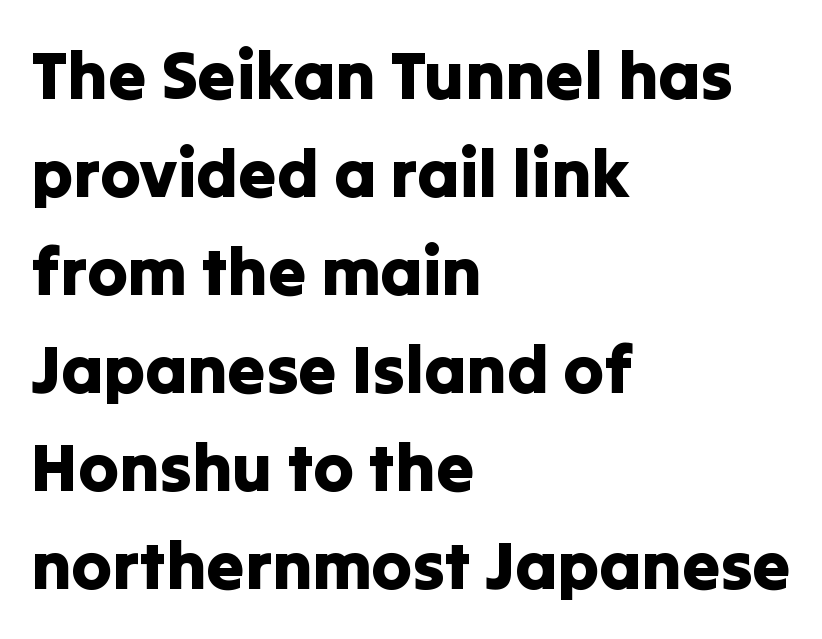
The designer left line spacing at the default. When letters stand straight like this, we call the style roman or upright. A typesetter would call this proportional, since set widths differ per character. The zone under the glyphs is completely vacant.
